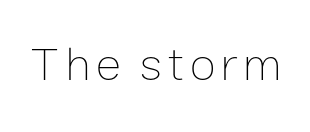
Q: Is the text bold? A: No.
Q: Is the text italic (slanted)? A: No, it is upright.
Q: Is the text underlined? A: No.
Q: Width (condensed, normal, or wide)? A: Normal.
Q: Stroke contrast? A: Low.
Q: x-height? A: Medium.
Q: Monospaced? A: No.
